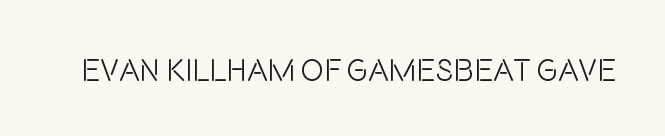
The image shows 31 px light, condensed sans-serif type, upright; set normal letter spacing, not underlined; low stroke contrast and a large x-height.
